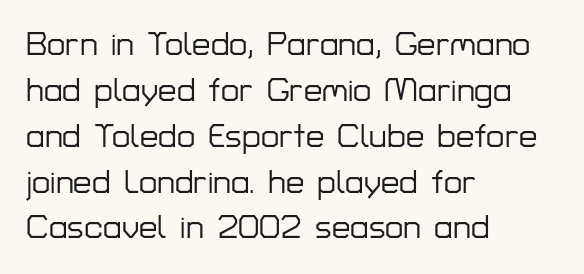
{"serif": "no", "italic": "no", "width": "normal", "stroke_contrast": "low", "x_height": "medium", "monospaced": "no", "underline": "no", "align": "left", "line_spacing": "normal", "line_spacing_ratio": 1.39, "letter_spacing": "normal", "letter_spacing_em": 0.0, "glyph_px": 33}
